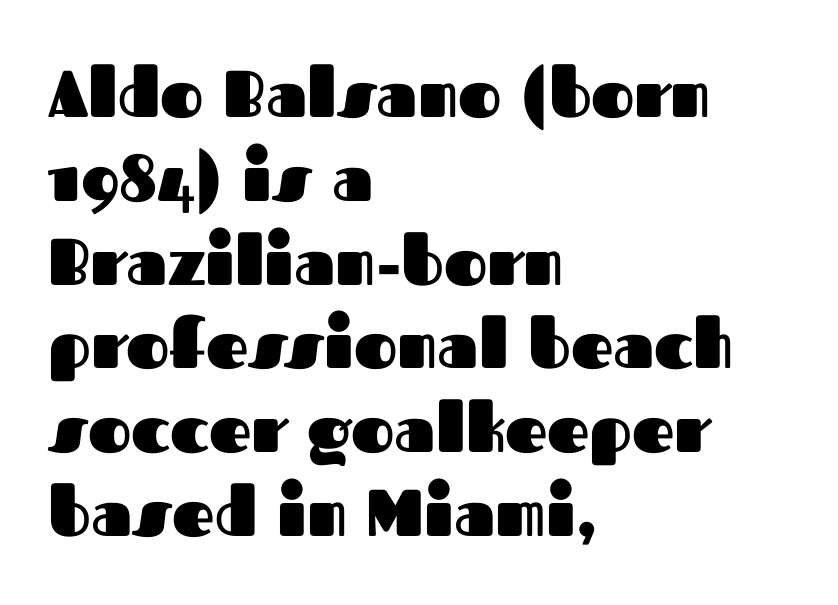
These lines are rendered in a variable-pitch font. Heavy-handed strokes throughout: this text is bold. Serif or sans? Sans — the stroke terminals are bare. The words here are not underlined. How would I describe the line gaps? Plain and ordinary. Teacher's note: observe the even left margin — that is flush-left alignment.
